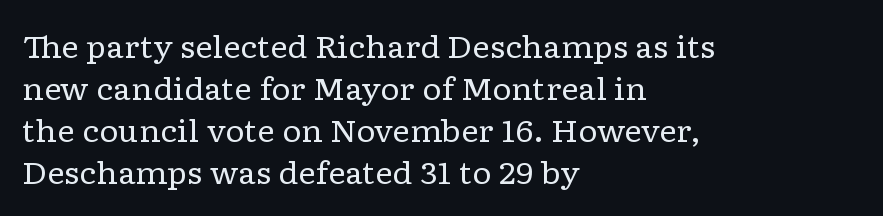
Q: Is the text bold? A: No.
Q: Is the text italic (slanted)? A: No, it is upright.
Q: Is the typeface a serif or a sans-serif typeface? A: Serif.
Q: Is the text underlined? A: No.
Q: How is the paragraph aligned? A: Left-aligned.
Q: Is the spacing between letters normal or unusually wide? A: Normal.
Q: Is the spacing between lines tight, normal or loose? A: Normal.
Q: Width (condensed, normal, or wide)? A: Wide.
Q: Stroke contrast? A: Low.
Q: x-height? A: Medium.
Q: Monospaced? A: No.
